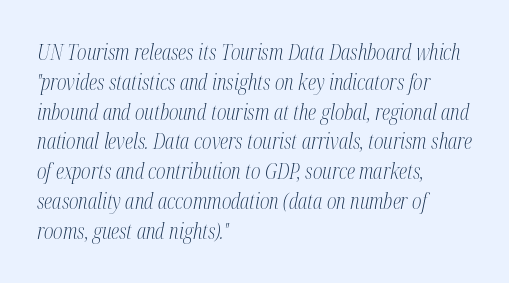
{"italic": "yes", "lean": "right", "slant_degrees": 12, "bold": "no", "underline": "no", "align": "left", "line_spacing": "normal", "line_spacing_ratio": 1.42, "letter_spacing": "normal", "letter_spacing_em": 0.0, "glyph_px": 21}
